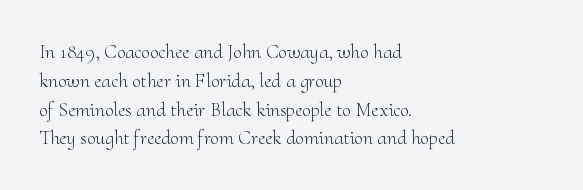
Vertical strokes here are truly vertical. The typesetting does not lean heavy: it is not bold. These lines keep a tight, regular rhythm from letter to letter. Anything drawn beneath the words? Only blank space. The designer left line spacing at the default. Caption: multi-line text, flush left, ragged right.
